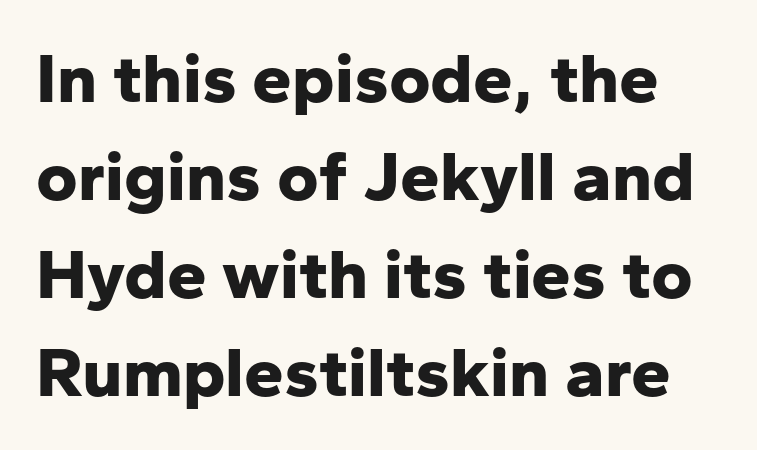
The image shows 71 px bold sans-serif type, upright; set normal line spacing (1.38x), normal letter spacing, not underlined; low stroke contrast and a medium x-height.
